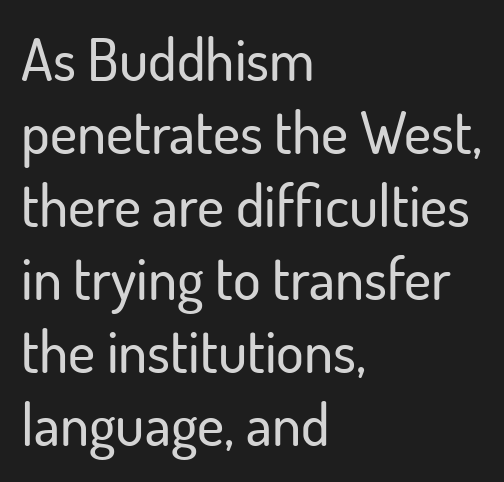
The image shows 58 px sans-serif type, upright; set left-aligned, normal line spacing (1.26x), normal letter spacing, not underlined; low stroke contrast and a small x-height.
